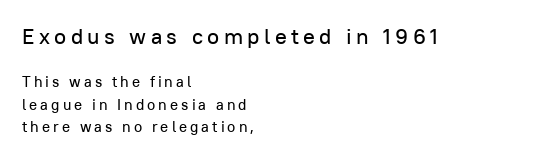
Q: Is the text italic (slanted)? A: No, it is upright.
Q: Is the text underlined? A: No.
Q: How is the paragraph aligned? A: Left-aligned.
Q: Is the spacing between letters normal or unusually wide? A: Unusually wide.
Q: Is the spacing between lines tight, normal or loose? A: Normal.
Q: Which block of text is set in a larger size, the first (top) or the second (bottom)? A: The first (top) one.
